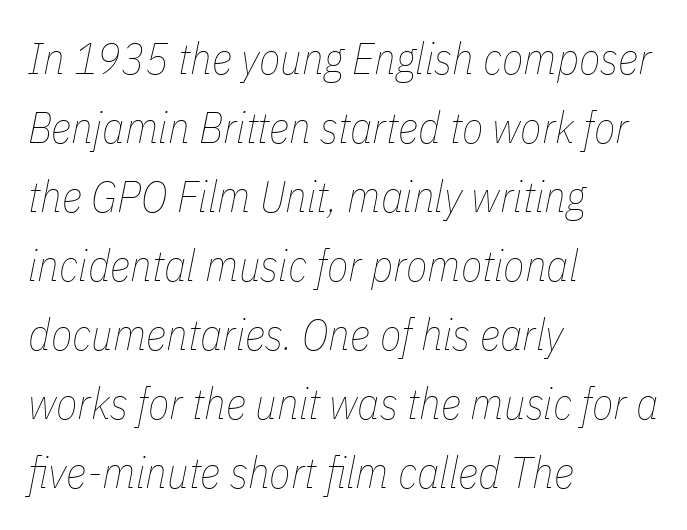
A student would call this left alignment; a typographer would say flush left, rag right. Look at the tracking — it's just the regular setting, nothing added. Heaviness? Minimal to ordinary, like unemphasized prose. The words here are not underlined.
